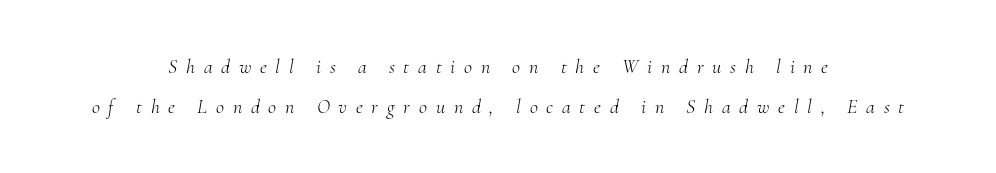
Q: Is the text bold? A: No.
Q: Is the text italic (slanted)? A: Yes, it leans right by about 10 degrees.
Q: Is the text underlined? A: No.
Q: How is the paragraph aligned? A: Centered.
Q: Is the spacing between letters normal or unusually wide? A: Unusually wide.
Q: Is the spacing between lines tight, normal or loose? A: Loose.
